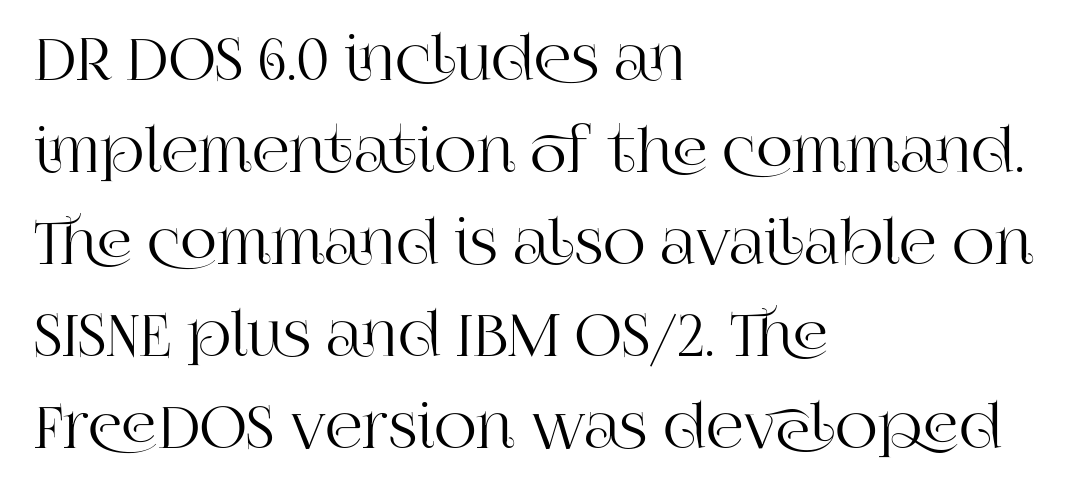
In terms of leading, this rendering sits right in the middle. Does the type have serifs? Yes, each stem ends in a small foot. Only glyphs here, with clear space below each row. Here the designer chose a conventional face with non-uniform glyph widths. The rendering anchors every line to the left-hand side. The tracking reads as untouched default to a designer's eye.
